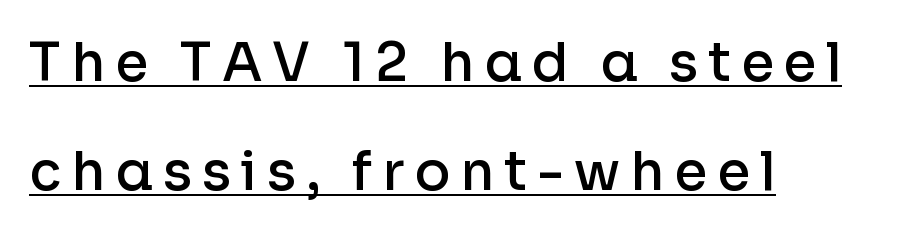
{"serif": "no", "italic": "no", "bold": "semi", "weight": "semibold", "width": "normal", "stroke_contrast": "low", "x_height": "medium", "monospaced": "no", "underline": "yes", "align": "left", "line_spacing": "loose", "line_spacing_ratio": 2.06, "glyph_px": 53}
